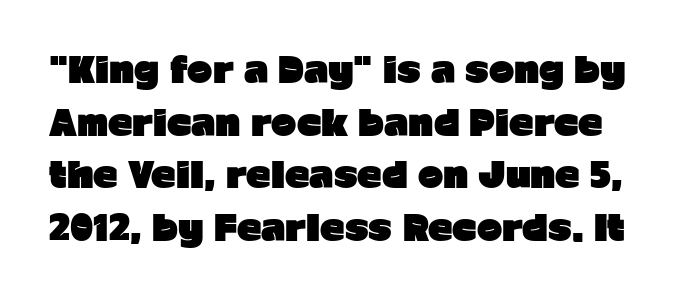
Q: Is the text bold? A: Yes.
Q: Is the text italic (slanted)? A: No, it is upright.
Q: Is the typeface a serif or a sans-serif typeface? A: Sans-serif.
Q: Is the text underlined? A: No.
Q: Is the spacing between letters normal or unusually wide? A: Normal.
Q: Is the spacing between lines tight, normal or loose? A: Normal.
Q: Width (condensed, normal, or wide)? A: Normal.
Q: Stroke contrast? A: Low.
Q: x-height? A: Medium.
Q: Monospaced? A: No.
